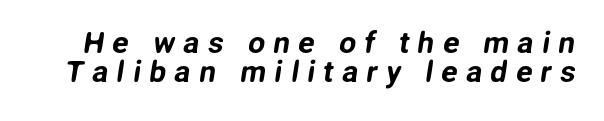
{"serif": "no", "width": "normal", "stroke_contrast": "low", "x_height": "medium", "monospaced": "no", "underline": "no", "line_spacing": "tight", "line_spacing_ratio": 0.98, "letter_spacing": "wide", "letter_spacing_em": 0.28, "glyph_px": 30}
